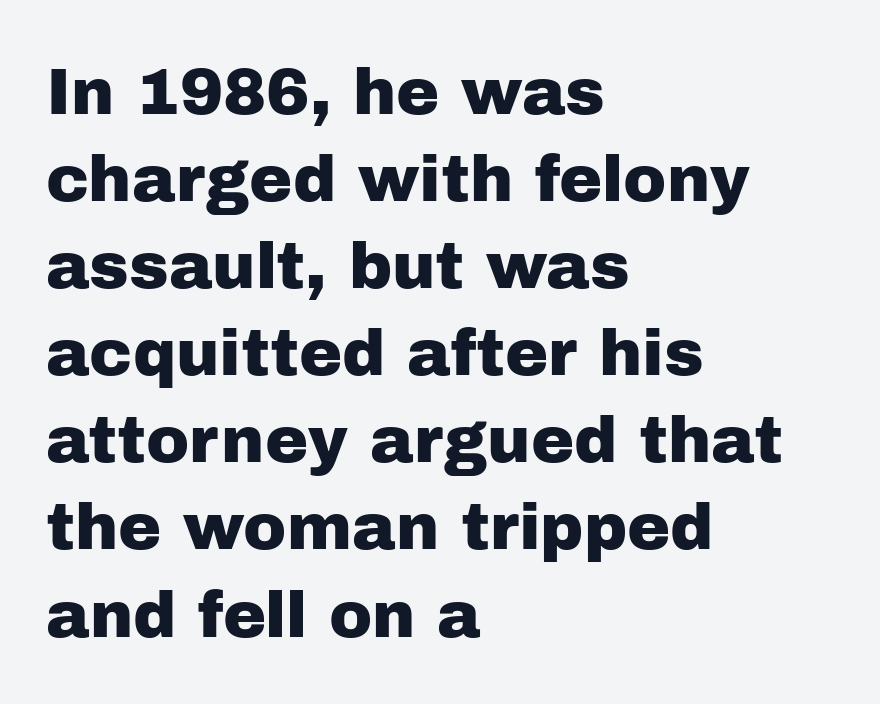
It's the straight-up-and-down kind of type. The text was rendered using a sans face with plain stroke endings. The ragged edge is on the right, which tells us the setting is flush left. Check the space under the baseline: it is left empty. Inter-character spacing is left at the font's built-in metrics.
